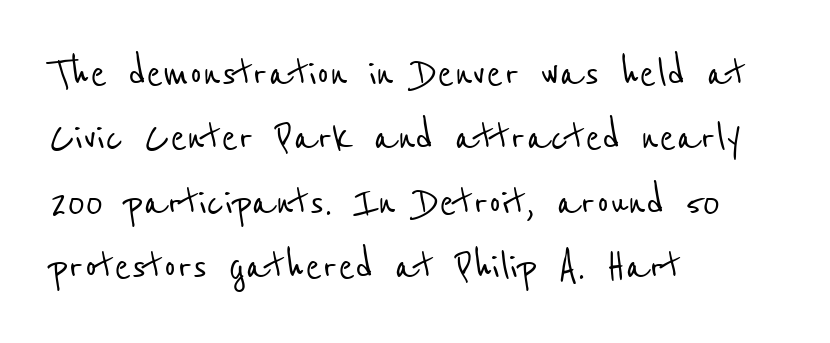
Where is the straight margin? On the left. A typesetter would label this face a sans. Whoever set this chose a conventional vertical rhythm. Clear beneath every line of the passage. What stands out about the letter spacing? Nothing — it is the standard amount.
